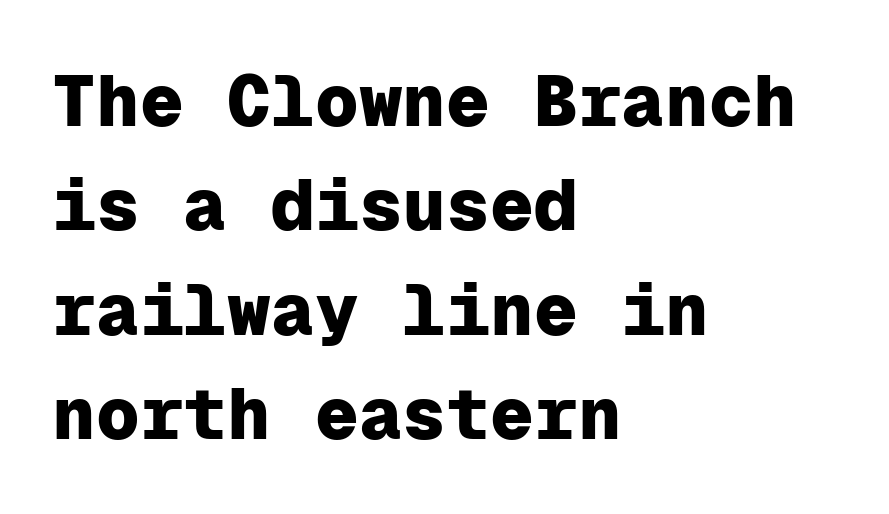
The image shows 73 px heavy sans-serif type, upright, monospaced; set left-aligned, normal line spacing (1.43x), normal letter spacing, not underlined; low stroke contrast and a medium x-height.
